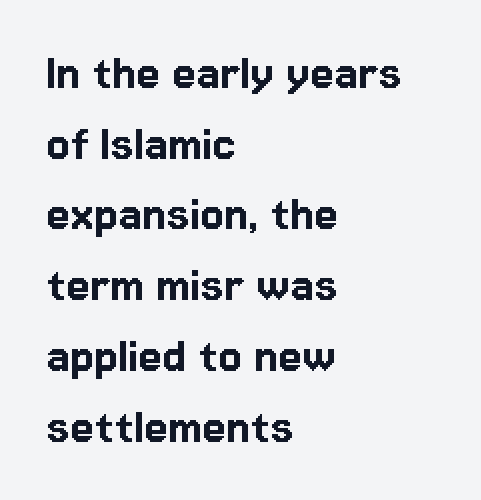
Font category for this specimen: sans-serif. Ascenders rise straight up at ninety degrees. The foot of each line stays bare and open. The face used here is rendered with its standard letterfit. Each line starts at the same left margin while the right side varies.
